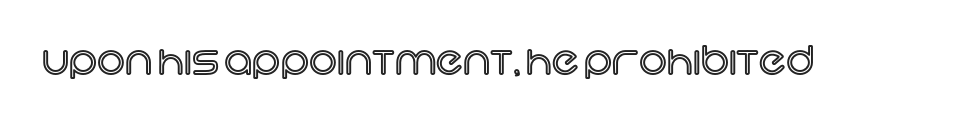
{"italic": "no", "width": "normal", "x_height": "large", "monospaced": "no", "underline": "no", "letter_spacing": "normal", "letter_spacing_em": 0.0, "glyph_px": 39}
